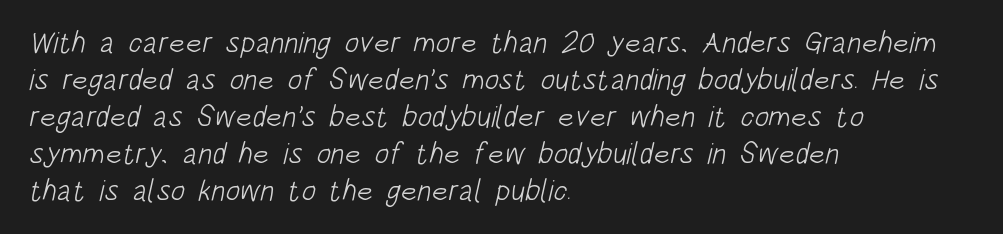
Q: Is the text bold? A: No.
Q: Is the typeface a serif or a sans-serif typeface? A: Sans-serif.
Q: Is the text underlined? A: No.
Q: How is the paragraph aligned? A: Left-aligned.
Q: Is the spacing between letters normal or unusually wide? A: Normal.
Q: Width (condensed, normal, or wide)? A: Condensed.
Q: Stroke contrast? A: Low.
Q: x-height? A: Large.
Q: Monospaced? A: No.
